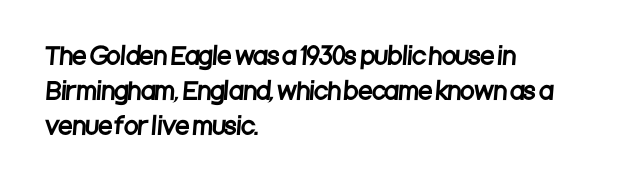
Q: Is the text underlined? A: No.
Q: How is the paragraph aligned? A: Left-aligned.
Q: Is the spacing between letters normal or unusually wide? A: Normal.
Q: Is the spacing between lines tight, normal or loose? A: Normal.
